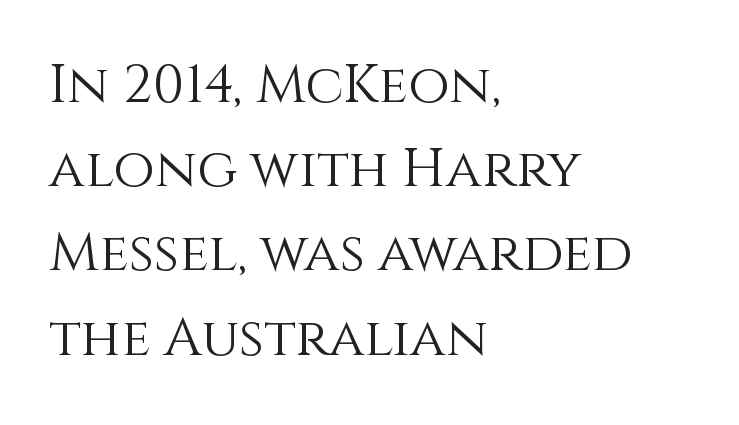
{"italic": "no", "bold": "no", "weight": "light", "width": "normal", "x_height": "large", "monospaced": "no", "underline": "no", "align": "left", "line_spacing": "normal", "line_spacing_ratio": 1.56, "letter_spacing": "normal", "letter_spacing_em": 0.0, "glyph_px": 54}
